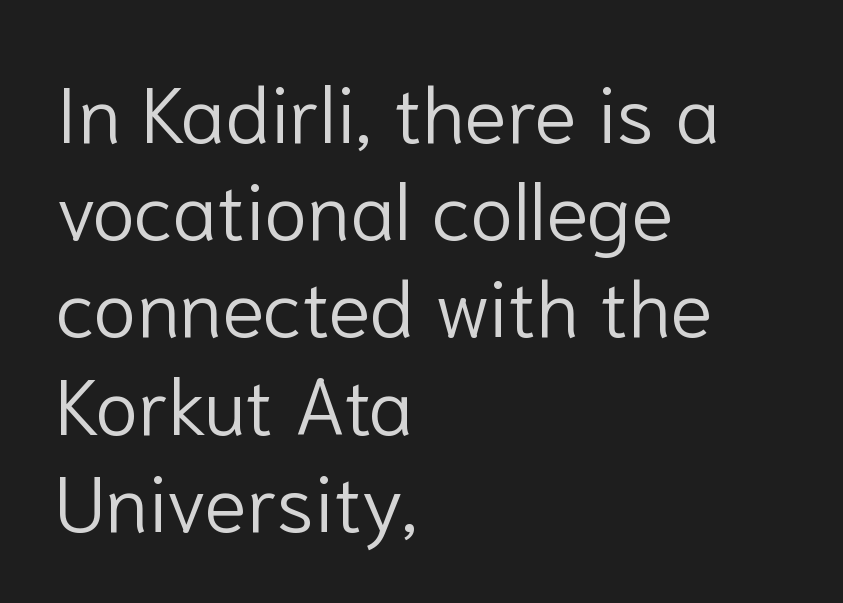
Left-aligned paragraph, ragged on the right. Nope, no serifs anywhere on these letters. The glyphs are unaccompanied by any horizontal stroke below them. Ascenders rise straight up at ninety degrees. Honestly, the letter spacing is just normal — you wouldn't notice it. The letters advance in unequal steps, a hallmark of proportional type.
